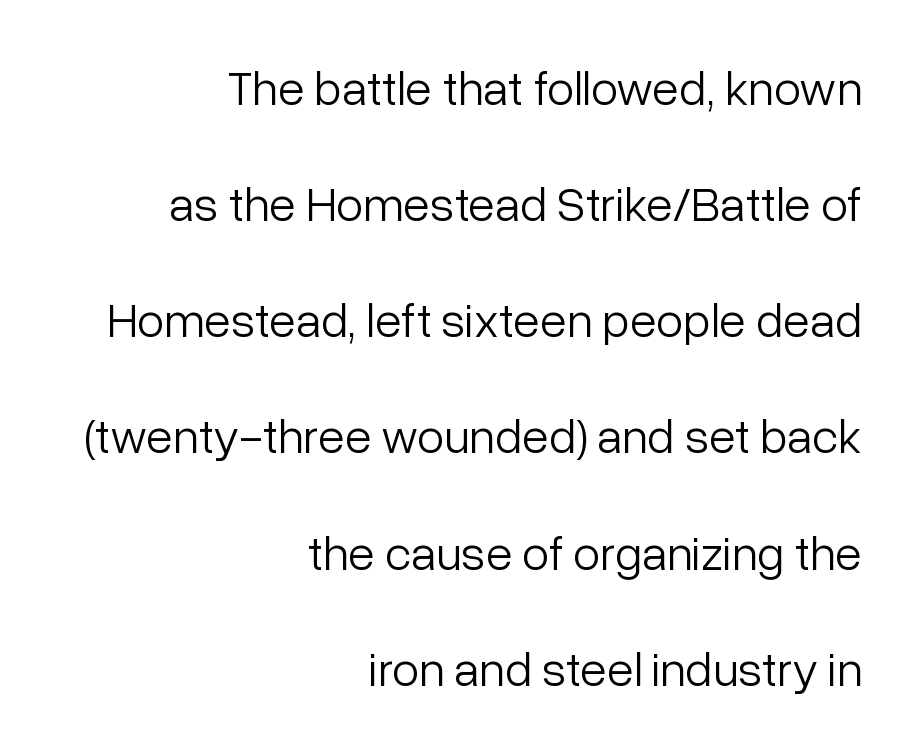
The gaps between neighbouring characters are ordinary and unremarkable. It's the straight-up-and-down kind of type. Stroke mass is kept to a normal reading level or below. Each letter keeps its own natural width here, so spacing adapts to shape. Horizontally, the lines are justified to the trailing edge only. Interline gaps are noticeably wide in this sample.
